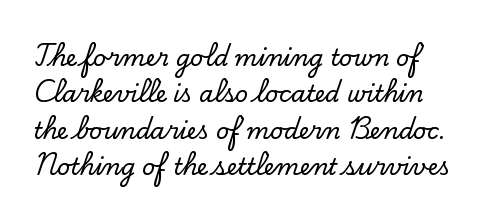
The image shows 23 px text type; set normal line spacing (1.58x), normal letter spacing, not underlined.
